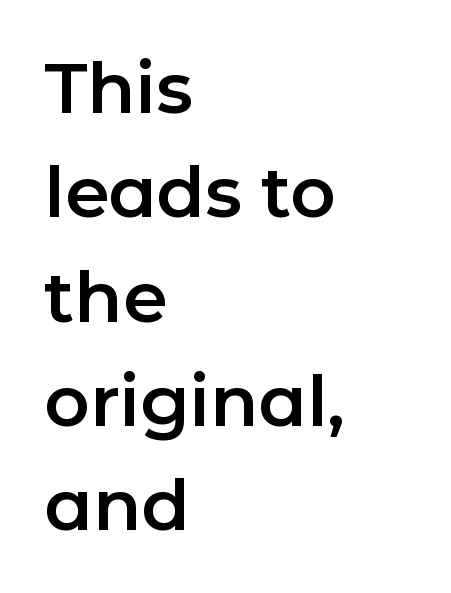
The image shows 71 px sans-serif type, upright; set left-aligned, normal line spacing (1.47x), normal letter spacing, not underlined; low stroke contrast and a medium x-height.
